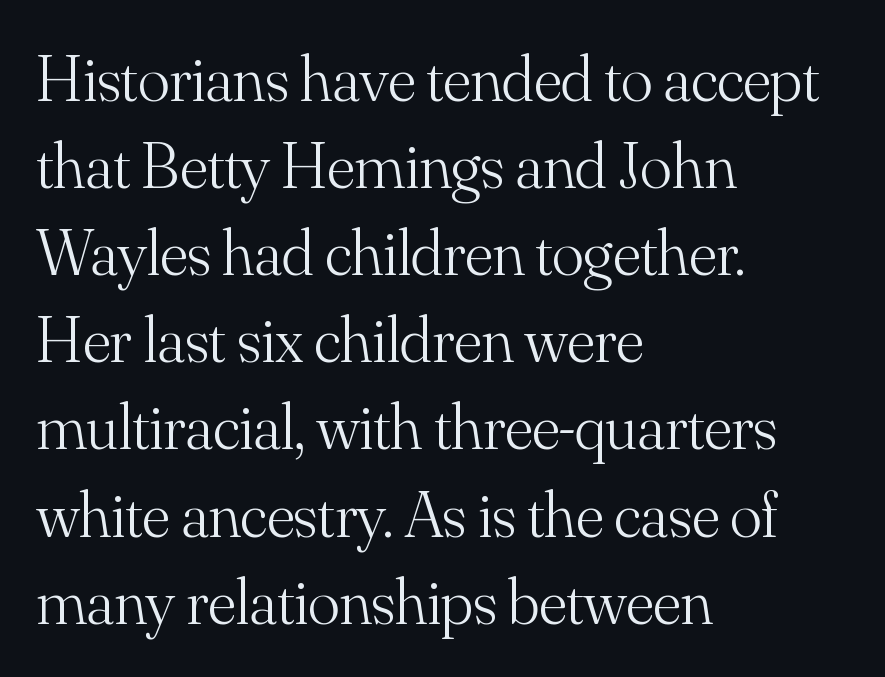
Inter-character spacing is left at the font's built-in metrics. Small tapered or slab feet sit at the stroke ends, so this counts as serif. The space directly below the letters is spotless. The letters advance in unequal steps, a hallmark of proportional type. Ascenders rise straight up at ninety degrees. The leading is moderate, giving the passage an even texture.
